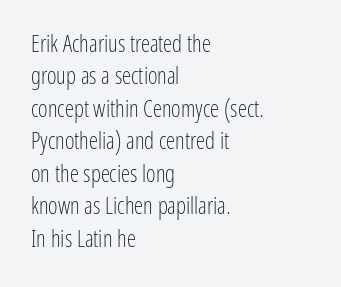
The tracking reads as untouched default to a designer's eye. Layout note: lines flush left. Students, observe: this is what conventionally led text looks like. Underline: absent.
